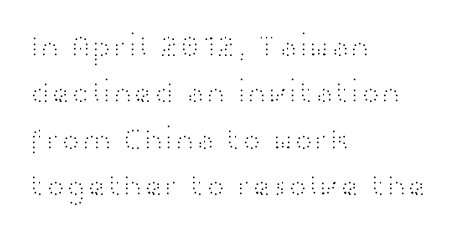
Q: Is the text bold? A: No.
Q: Is the text italic (slanted)? A: No, it is upright.
Q: Is the typeface a serif or a sans-serif typeface? A: Sans-serif.
Q: Is the text underlined? A: No.
Q: How is the paragraph aligned? A: Left-aligned.
Q: Is the spacing between letters normal or unusually wide? A: Normal.
Q: Is the spacing between lines tight, normal or loose? A: Normal.
Q: Width (condensed, normal, or wide)? A: Wide.
Q: Stroke contrast? A: High.
Q: x-height? A: Medium.
Q: Monospaced? A: No.
